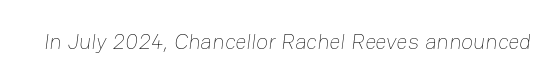
Q: Is the text bold? A: No.
Q: Is the text underlined? A: No.
Q: Is the spacing between letters normal or unusually wide? A: Normal.
